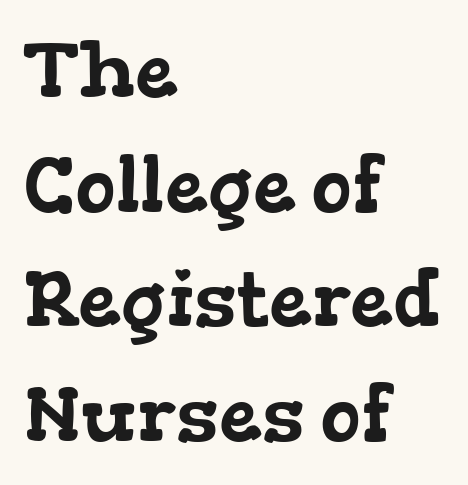
{"serif": "yes", "width": "wide", "stroke_contrast": "low", "x_height": "medium", "monospaced": "no", "underline": "no", "align": "left", "line_spacing": "normal", "line_spacing_ratio": 1.49, "letter_spacing": "normal", "letter_spacing_em": 0.0, "glyph_px": 77}
